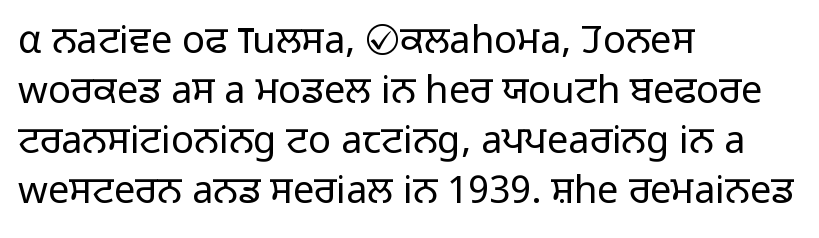
{"serif": "no", "italic": "no", "bold": "no", "weight": "light", "width": "normal", "stroke_contrast": "low", "x_height": "medium", "monospaced": "no", "underline": "no", "align": "left", "line_spacing": "normal", "line_spacing_ratio": 1.32, "letter_spacing": "normal", "letter_spacing_em": 0.0, "glyph_px": 38}
